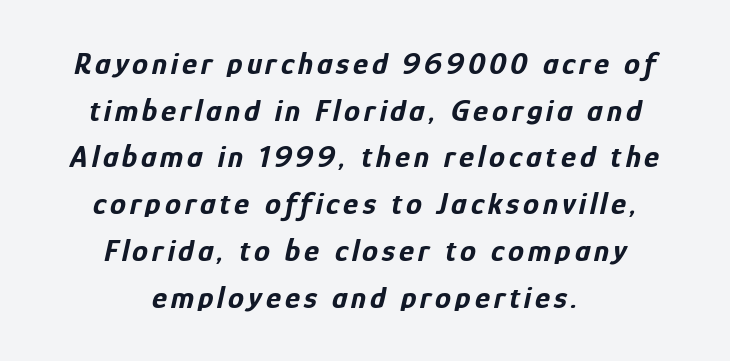
Q: Is the text bold? A: Yes.
Q: Is the text italic (slanted)? A: Yes, it leans right by about 12 degrees.
Q: Is the text underlined? A: No.
Q: How is the paragraph aligned? A: Centered.
Q: Is the spacing between lines tight, normal or loose? A: Normal.
Q: Width (condensed, normal, or wide)? A: Condensed.
Q: Stroke contrast? A: Low.
Q: x-height? A: Medium.
Q: Monospaced? A: No.
